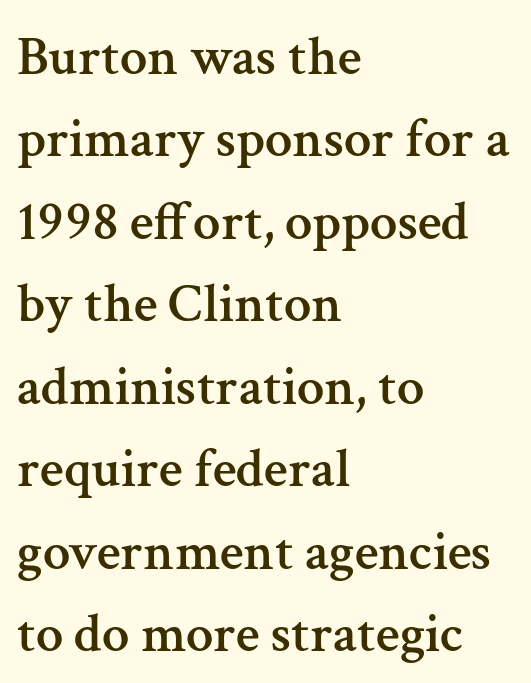
Q: Is the text italic (slanted)? A: No, it is upright.
Q: Is the typeface a serif or a sans-serif typeface? A: Serif.
Q: Is the text underlined? A: No.
Q: How is the paragraph aligned? A: Left-aligned.
Q: Is the spacing between letters normal or unusually wide? A: Normal.
Q: Is the spacing between lines tight, normal or loose? A: Normal.
Q: Width (condensed, normal, or wide)? A: Normal.
Q: Stroke contrast? A: Medium.
Q: x-height? A: Medium.
Q: Monospaced? A: No.
